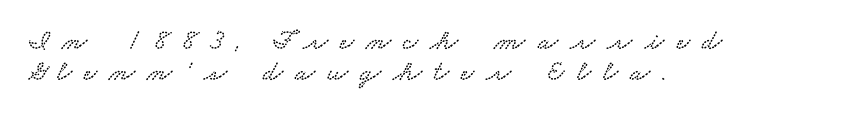
{"width": "wide", "stroke_contrast": "low", "x_height": "small", "monospaced": "no", "underline": "no", "align": "left", "line_spacing": "tight", "line_spacing_ratio": 1.08, "letter_spacing": "wide", "letter_spacing_em": 0.42, "glyph_px": 29}
